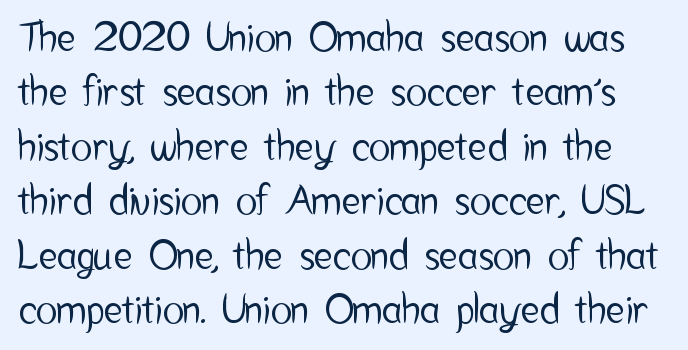
{"serif": "no", "italic": "no", "width": "condensed", "stroke_contrast": "low", "x_height": "medium", "monospaced": "no", "underline": "no", "line_spacing": "normal", "line_spacing_ratio": 1.36, "letter_spacing": "normal", "letter_spacing_em": 0.0, "glyph_px": 40}
